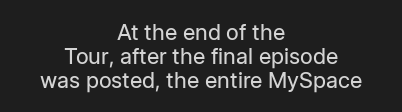
Tracking here is standard; glyphs follow each other at the usual distance. Weight class: somewhere from thin through regular. In terms of leading, this rendering errs on the cramped side. The setting favours the middle, as headings and verse often do.
